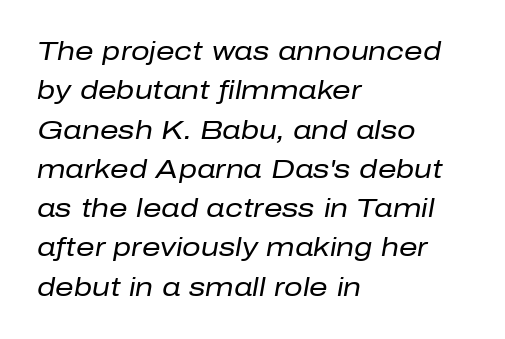
Rule under the text: the space is simply empty. When letters slant like this, we call the style italic. Compared with typical body copy, the letter spacing here is the same. The vertical gap from one line to the next is medium. Weight: in the light-to-regular range. Each line starts at the same left margin while the right side varies.
